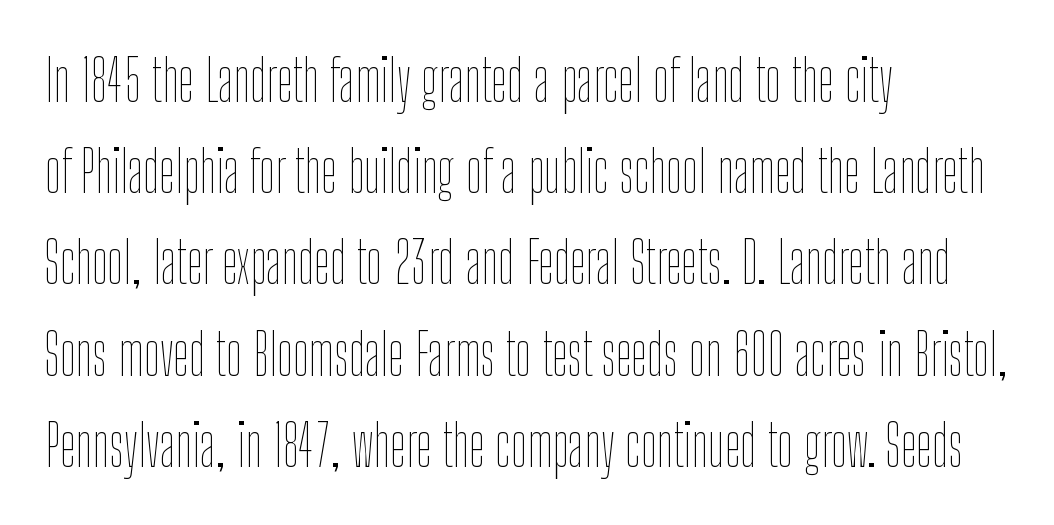
The passage shown is not underscored anywhere. Caption: standard tracking, unaltered. Left-aligned paragraph, ragged on the right. The rows are spaced the way most documents space them. The cut favours lightness, reaching ordinary text weight at its darkest. The passage shown is typed in a proportional face where columns would drift.
